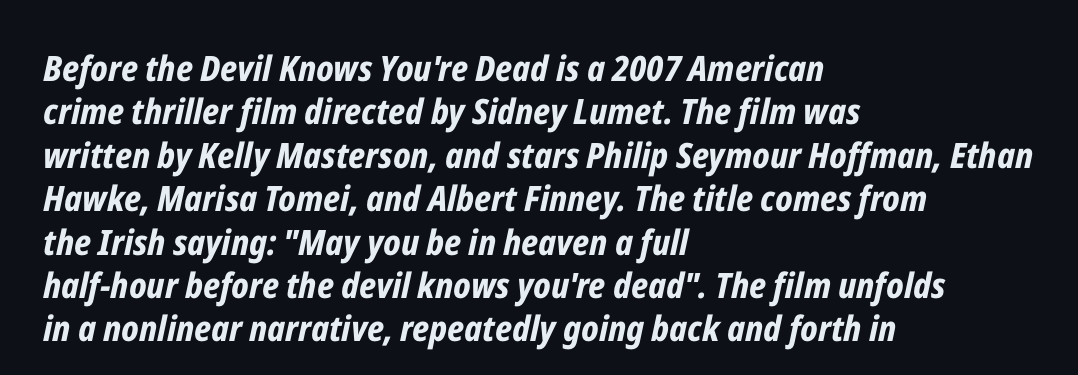
Q: Is the text bold? A: Yes.
Q: Is the text italic (slanted)? A: Yes, it leans right by about 12 degrees.
Q: Is the text underlined? A: No.
Q: How is the paragraph aligned? A: Left-aligned.
Q: Is the spacing between letters normal or unusually wide? A: Normal.
Q: Width (condensed, normal, or wide)? A: Condensed.
Q: Stroke contrast? A: Low.
Q: x-height? A: Medium.
Q: Monospaced? A: No.
